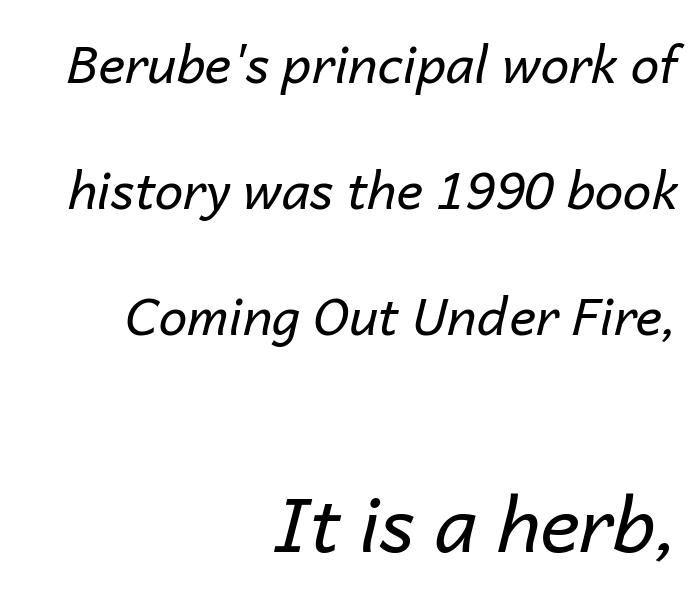
Q: Is the text bold? A: No.
Q: Is the text italic (slanted)? A: Yes, it leans right by about 14 degrees.
Q: Is the text underlined? A: No.
Q: How is the paragraph aligned? A: Right-aligned.
Q: Is the spacing between letters normal or unusually wide? A: Normal.
Q: Is the spacing between lines tight, normal or loose? A: Loose.
Q: Which block of text is set in a larger size, the first (top) or the second (bottom)? A: The second (bottom) one.
Q: Width (condensed, normal, or wide)? A: Normal.
Q: Stroke contrast? A: Low.
Q: x-height? A: Medium.
Q: Monospaced? A: No.
